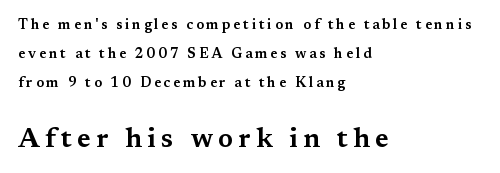
Unmarked baselines from the first word to the last. The vertical gap from one line to the next is large. If you squint, the bottom block still reads clearly — it's the larger of the two. How are the letters spaced? Widely, with obvious added tracking. Italic? Not at all — the glyphs are vertical.
